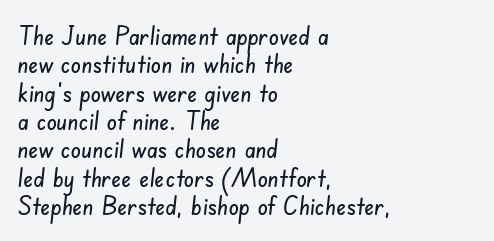
The image shows 26 px text type; set left-aligned, tight line spacing (1.09x), normal letter spacing, not underlined.
